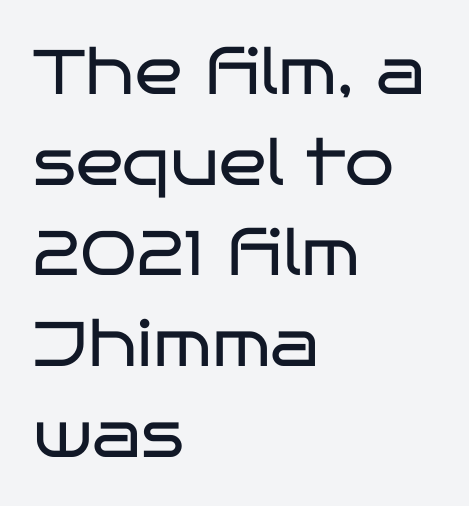
The image shows 63 px regular-weight, wide sans-serif type, upright; set left-aligned, normal line spacing (1.44x), normal letter spacing, not underlined; low stroke contrast and a large x-height.
